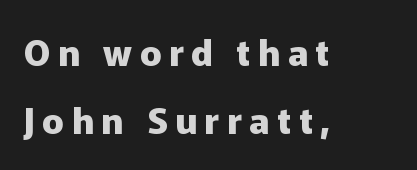
The image shows 36 px heavy sans-serif type, upright; set left-aligned, loose line spacing (1.9x), unusually wide letter spacing (+0.21 em), not underlined; low stroke contrast and a medium x-height.
